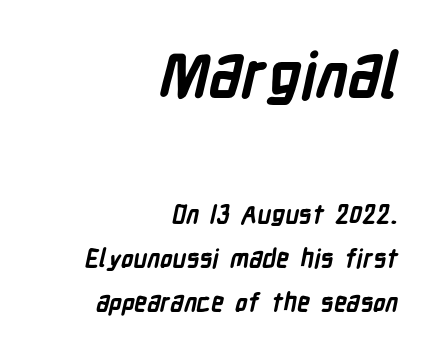
{"serif": "no", "bold": "yes", "weight": "bold", "width": "condensed", "stroke_contrast": "low", "x_height": "medium", "monospaced": "no", "underline": "no", "align": "right", "line_spacing_ratio": 1.75, "letter_spacing": "normal", "letter_spacing_em": 0.0, "larger_block": "first", "size_ratio": 2.48, "glyph_px": 62}
